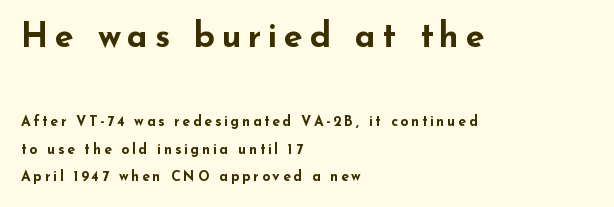
{"serif": "no", "italic": "no", "bold": "yes", "weight": "bold", "width": "wide", "stroke_contrast": "low", "x_height": "small", "monospaced": "no", "underline": "no", "align": "left", "line_spacing": "loose", "line_spacing_ratio": 1.97, "larger_block": "first", "size_ratio": 2.43, "glyph_px": 34}
